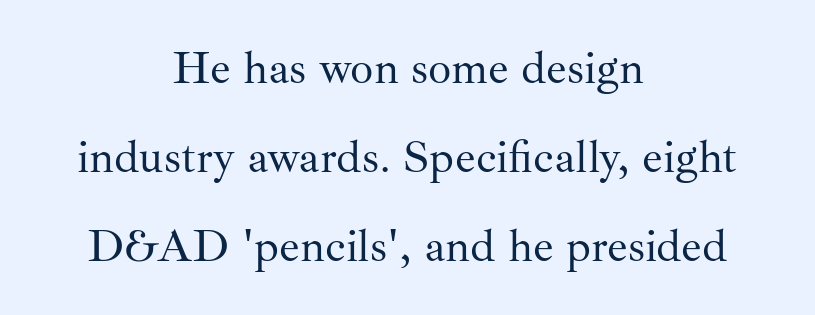
Stroke terminals: seriffed. Casual observation: everything's sitting right in the middle. The letters stand straight up with perfectly vertical stems. Compared with typical body copy, the letter spacing here is the same.
